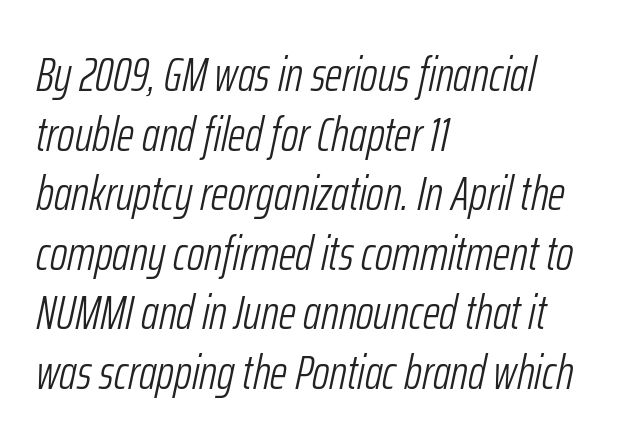
The image shows 48 px light, condensed type, italic (leaning right); set left-aligned, line spacing 1.24x, normal letter spacing, not underlined; low stroke contrast and a medium x-height.
